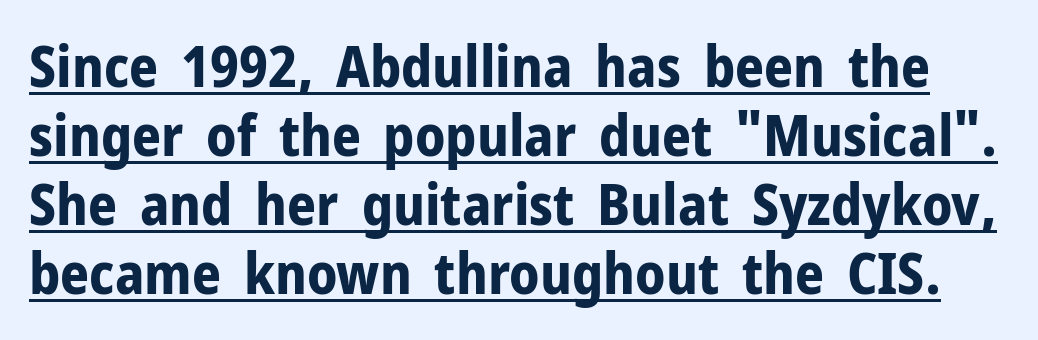
Every word sits above its own underline. No feet cap the strokes, marking this as sans-serif type. Caption: standard tracking, unaltered. The font is running at its bold setting. Here the designer chose a conventional face with non-uniform glyph widths. Posture: upright roman.
